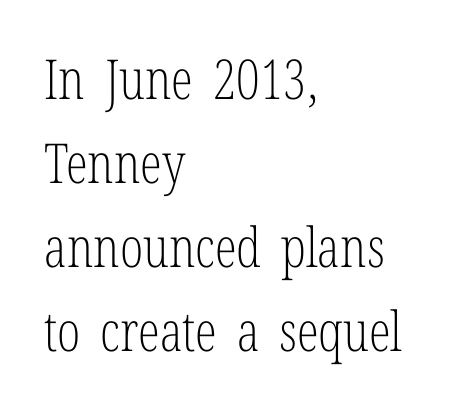
Q: Is the text bold? A: No.
Q: Is the text italic (slanted)? A: No, it is upright.
Q: Is the typeface a serif or a sans-serif typeface? A: Serif.
Q: Is the text underlined? A: No.
Q: How is the paragraph aligned? A: Left-aligned.
Q: Is the spacing between letters normal or unusually wide? A: Normal.
Q: Is the spacing between lines tight, normal or loose? A: Normal.
Q: Width (condensed, normal, or wide)? A: Condensed.
Q: Stroke contrast? A: Low.
Q: x-height? A: Medium.
Q: Monospaced? A: No.
